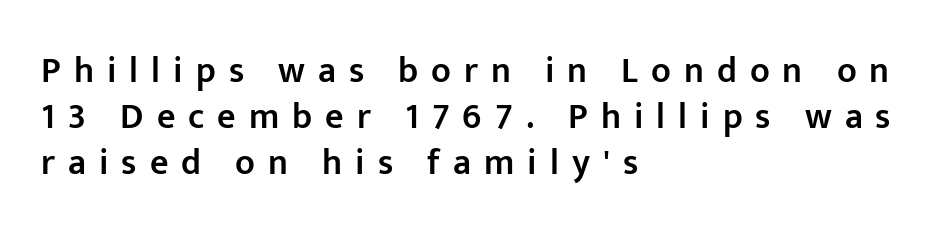
The image shows 36 px semibold sans-serif type, upright; set left-aligned, normal line spacing (1.28x), unusually wide letter spacing (+0.36 em), not underlined; low stroke contrast and a medium x-height.
